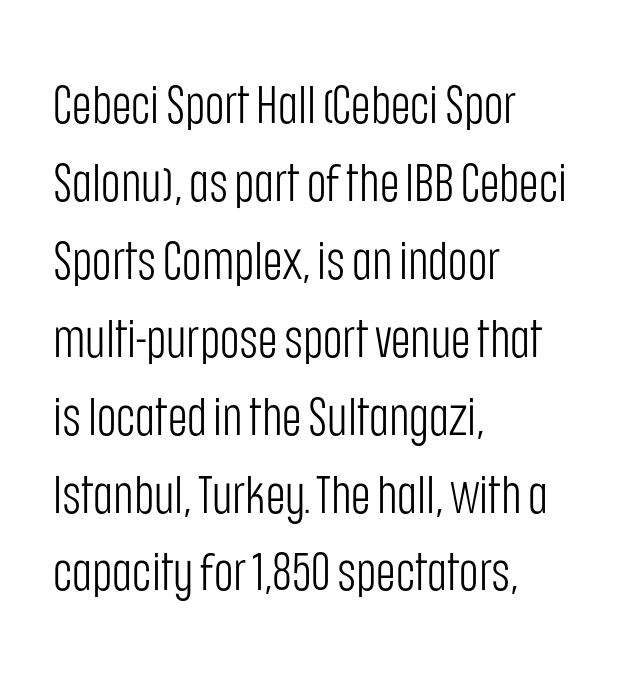
The image shows 53 px light, condensed sans-serif type, upright; set left-aligned, normal line spacing (1.47x), normal letter spacing, not underlined; low stroke contrast and a large x-height.
